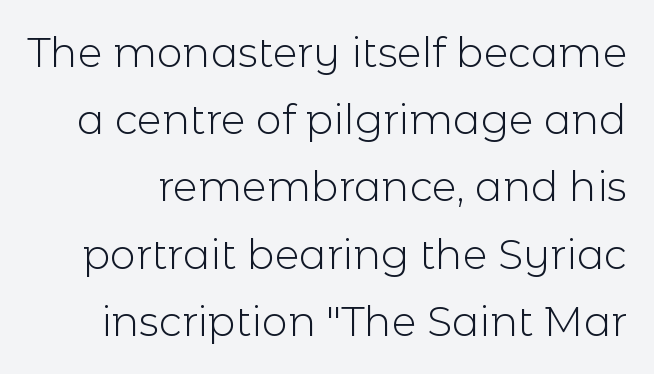
Line spacing here is normal. Is this a heavy cut? Hardly; it is regular or lighter. Glyph-to-glyph distance matches everyday printed text. Varying glyph widths throughout — classic text-font behaviour.
